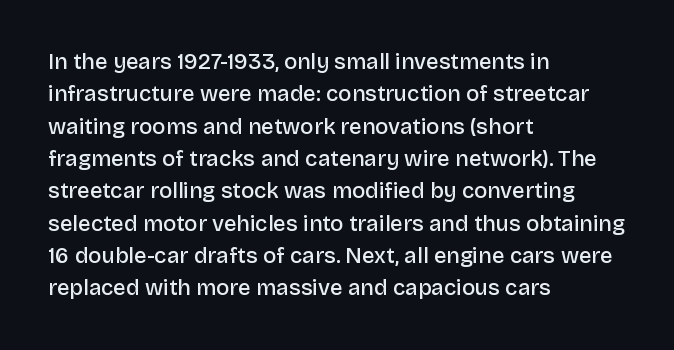
Q: Is the text bold? A: Semi-bold.
Q: Is the text italic (slanted)? A: No, it is upright.
Q: Is the text underlined? A: No.
Q: How is the paragraph aligned? A: Left-aligned.
Q: Is the spacing between letters normal or unusually wide? A: Normal.
Q: Is the spacing between lines tight, normal or loose? A: Normal.
